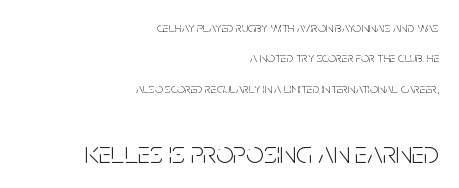
Q: Is the text bold? A: No.
Q: Is the text italic (slanted)? A: No, it is upright.
Q: Is the typeface a serif or a sans-serif typeface? A: Sans-serif.
Q: Is the text underlined? A: No.
Q: How is the paragraph aligned? A: Right-aligned.
Q: Is the spacing between letters normal or unusually wide? A: Normal.
Q: Is the spacing between lines tight, normal or loose? A: Loose.
Q: Which block of text is set in a larger size, the first (top) or the second (bottom)? A: The second (bottom) one.
Q: Width (condensed, normal, or wide)? A: Condensed.
Q: Stroke contrast? A: Low.
Q: x-height? A: Large.
Q: Monospaced? A: No.
